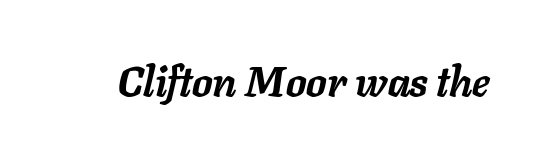
{"italic": "yes", "lean": "right", "slant_degrees": 11, "bold": "yes", "weight": "semibold", "width": "normal", "stroke_contrast": "low", "x_height": "medium", "monospaced": "no", "underline": "no", "letter_spacing": "normal", "letter_spacing_em": 0.0, "glyph_px": 41}
